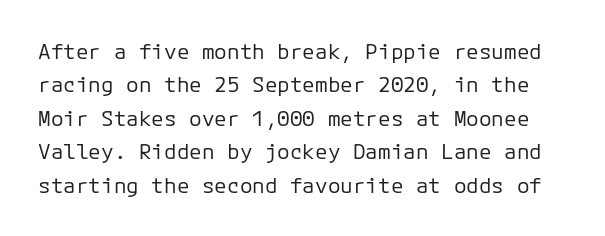
Honestly, there is no underline to notice here at all. Summary of weight: not heavy and not bold. Normally led — the rows are evenly, conventionally spaced. Nope, not italic — everything's standing straight. The rendering keeps characters at their native spacing.
